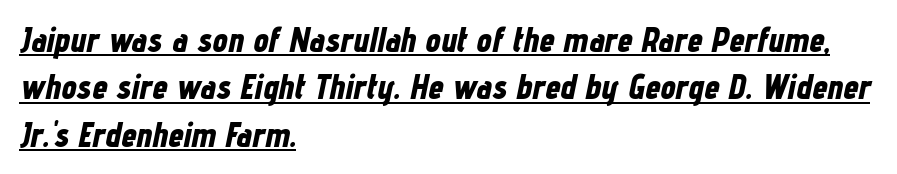
{"italic": "yes", "lean": "right", "slant_degrees": 12, "bold": "yes", "weight": "bold", "width": "condensed", "stroke_contrast": "low", "x_height": "medium", "monospaced": "no", "underline": "yes", "align": "left", "line_spacing": "normal", "line_spacing_ratio": 1.39, "letter_spacing": "normal", "letter_spacing_em": 0.0, "glyph_px": 34}
